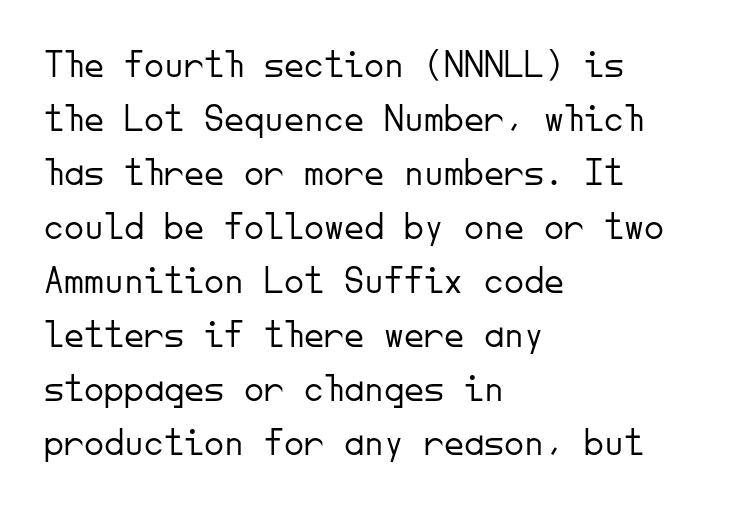
The letters march in equal steps, a hallmark of fixed-pitch type. Standard letterfit; no display-style spreading of the glyphs. Honestly, the row spacing looks completely unremarkable. This reads as an unemphasized weight, regular at the heaviest. The designer went with a sans here, leaving each stem footless. Honestly, there is no underline to notice here at all.
